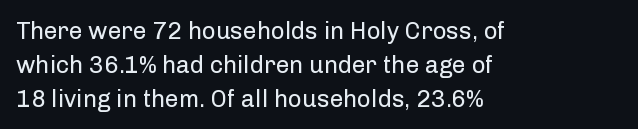
{"italic": "no", "bold": "no", "underline": "no", "align": "left", "line_spacing": "normal", "line_spacing_ratio": 1.41, "letter_spacing": "normal", "letter_spacing_em": 0.0, "glyph_px": 24}
